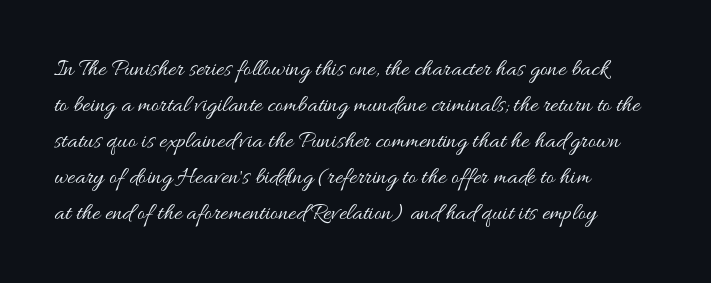
There is no visible air inserted between adjacent glyphs. The rendering anchors every line to the left-hand side. Counters stay open thanks to moderate or lighter strokes. Is there much room between lines? A standard amount, neither cramped nor airy. Type without underlining.
